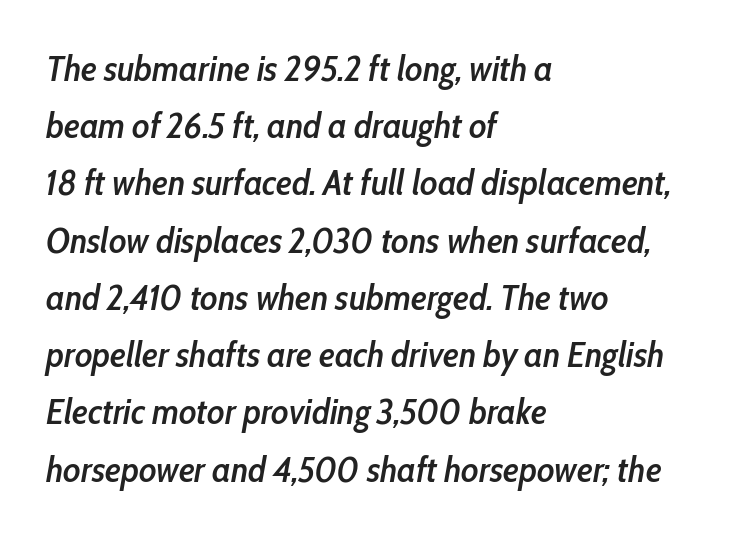
The image shows 36 px semibold, condensed type, italic (leaning right); set left-aligned, normal line spacing (1.59x), normal letter spacing, not underlined; low stroke contrast and a medium x-height.
